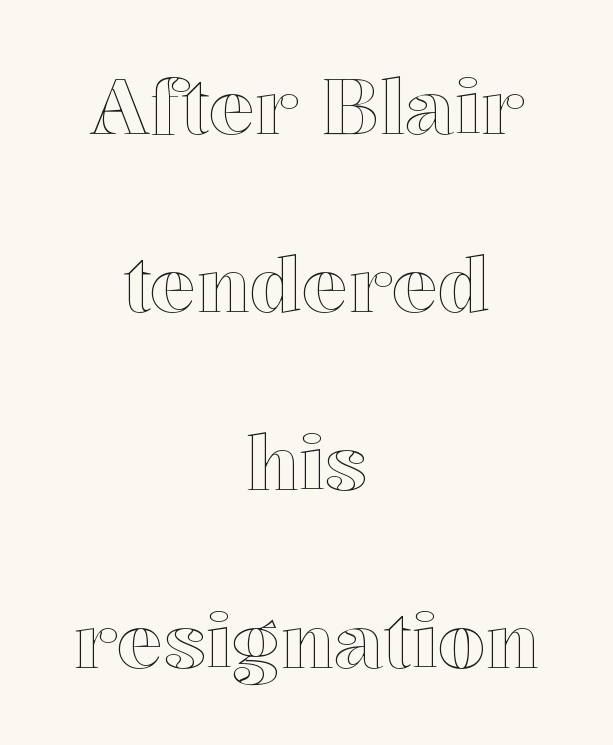
{"italic": "no", "width": "normal", "x_height": "medium", "monospaced": "no", "underline": "no", "align": "center", "line_spacing": "loose", "line_spacing_ratio": 2.31, "letter_spacing": "normal", "letter_spacing_em": 0.0, "glyph_px": 77}
